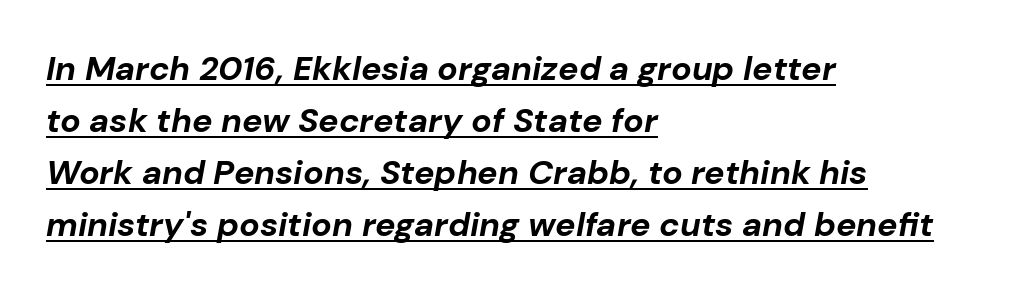
The image shows 34 px bold type, italic (leaning right); set left-aligned, normal line spacing (1.53x), normal letter spacing, underlined; low stroke contrast and a medium x-height.
